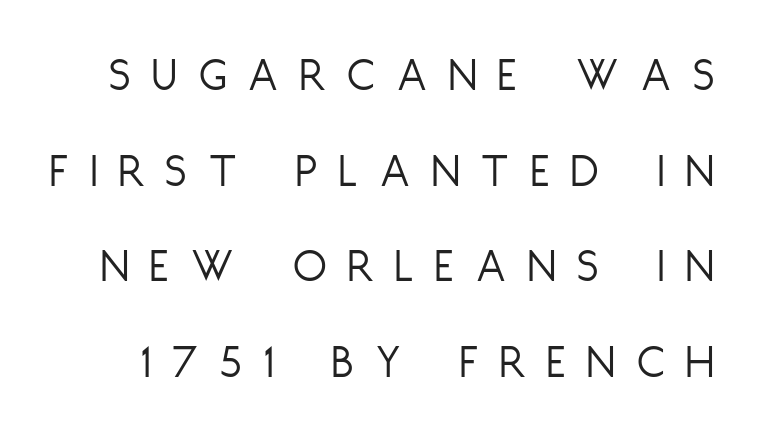
{"serif": "no", "italic": "no", "bold": "no", "weight": "light", "width": "condensed", "stroke_contrast": "low", "x_height": "large", "monospaced": "no", "underline": "no", "line_spacing": "loose", "line_spacing_ratio": 1.95, "letter_spacing": "wide", "letter_spacing_em": 0.45, "glyph_px": 49}
